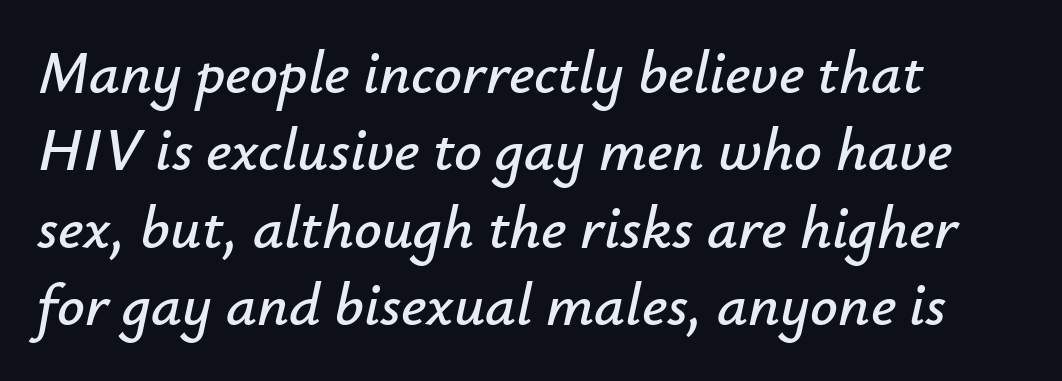
The image shows 61 px text type, italic (leaning right); set left-aligned, normal line spacing (1.27x), normal letter spacing, not underlined; low stroke contrast and a small x-height.
